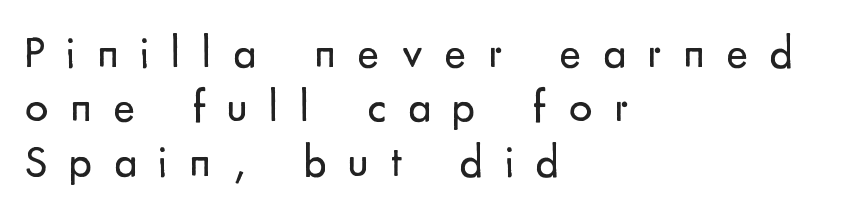
Ordinary non-slanted type is in use. The weight would be labelled regular, book, light, or lighter still. This sample uses expanded letter spacing, leaving extra air between glyphs. This rendering employs a face without finishing strokes, i.e., a sans-serif. The ragged edge is on the right, which tells us the setting is flush left.
